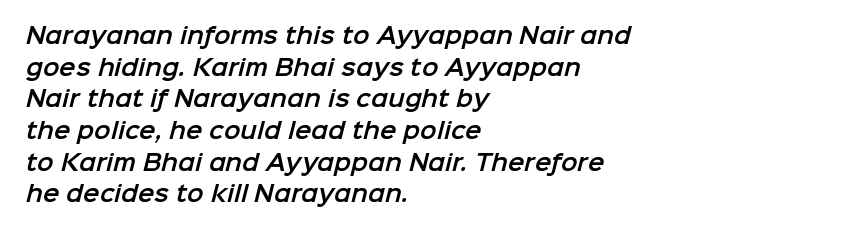
Typeset ragged right — the left edge is the straight one. In terms of letterspacing, this is plain default setting. Lines of text with bare space underneath. Horizontal bands of white between lines are of average thickness.
